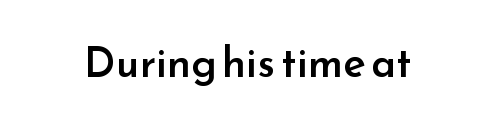
{"serif": "no", "italic": "no", "bold": "semi", "weight": "semibold", "width": "normal", "stroke_contrast": "low", "x_height": "small", "monospaced": "no", "underline": "no", "letter_spacing": "normal", "letter_spacing_em": 0.0, "glyph_px": 42}
